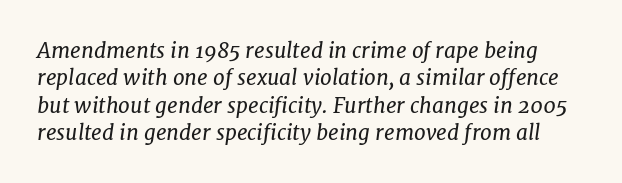
Weight: not bold — regular or lighter. Characters follow at the spacing the type designer built in. This sample keeps an unexceptional amount of space between lines. Notice how the stems are inclined rather than vertical — that's the hallmark of italics. Glance below the letters and you will spot only blank space.
